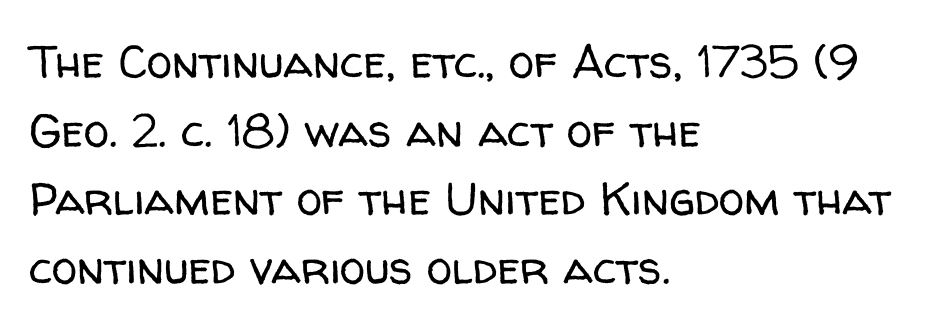
These lines keep a tight, regular rhythm from letter to letter. No word sits above an underline. The font sits on the lighter half of the weight spectrum, regular included. The rows are spaced the way most documents space them. The paragraph shown leans on its left margin.
